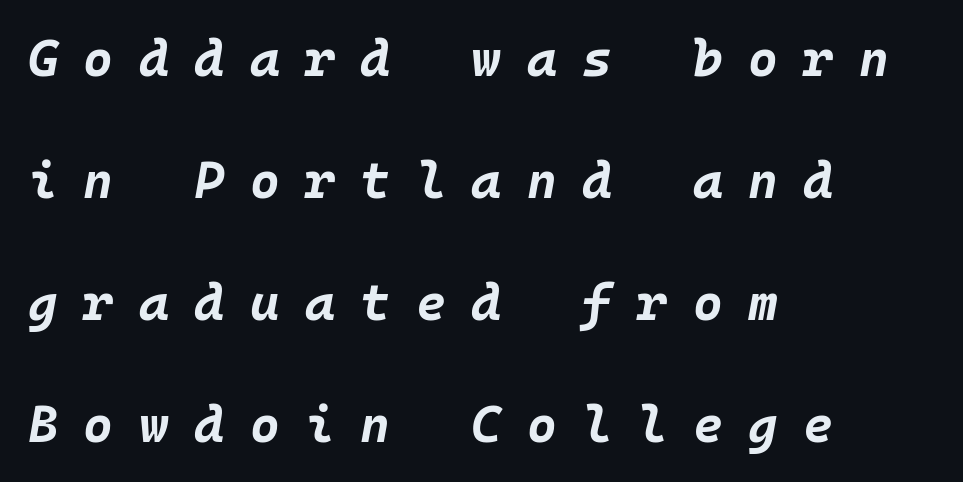
The rendering inserts visible extra space after every character. Notice how thick the strokes are: this is what a full bold looks like. A typesetter would call this leading open, well beyond the default. Check under the words: just untouched page. Slant detected: the letters are inclined. Every row of glyphs begins at an identical x-position on the left.
